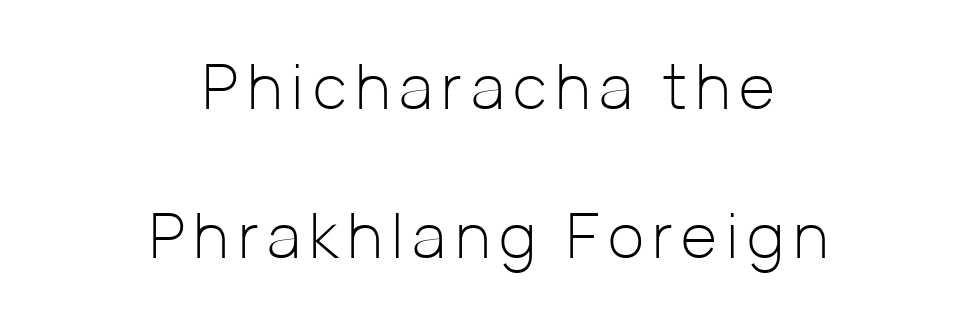
The image shows 62 px light sans-serif type, upright; set centered, loose line spacing (2.4x), not underlined; low stroke contrast and a medium x-height.
